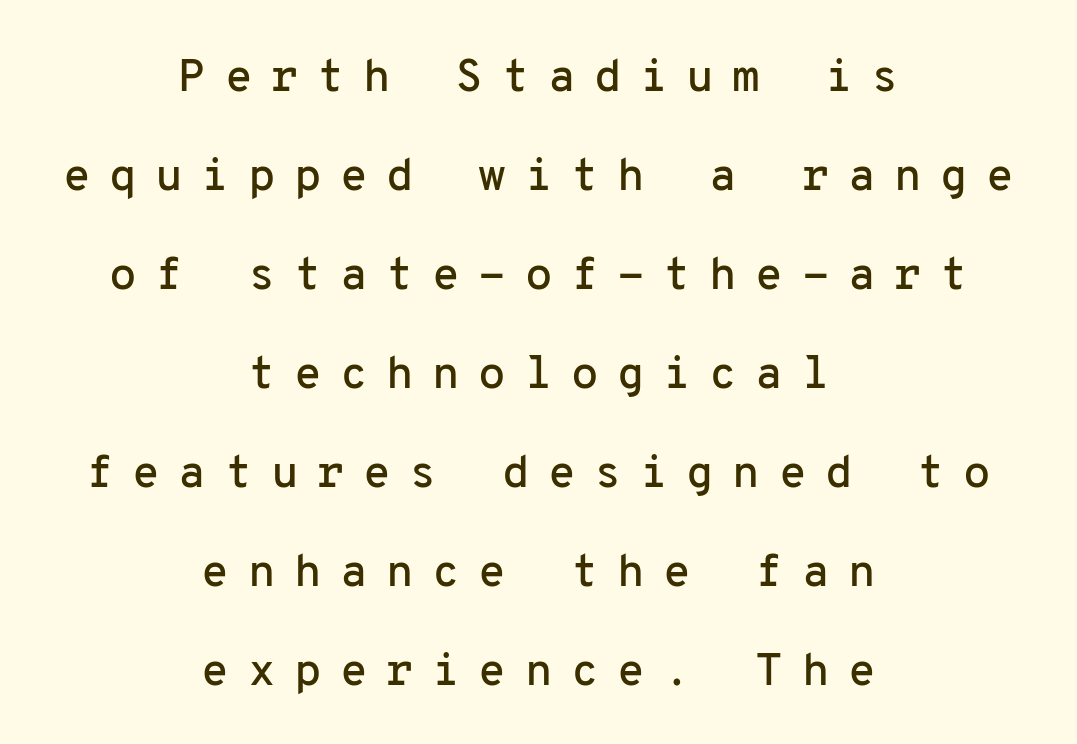
{"serif": "no", "italic": "no", "width": "normal", "stroke_contrast": "low", "x_height": "medium", "monospaced": "yes", "underline": "no", "align": "center", "line_spacing": "loose", "line_spacing_ratio": 2.2, "letter_spacing": "wide", "letter_spacing_em": 0.41, "glyph_px": 45}
